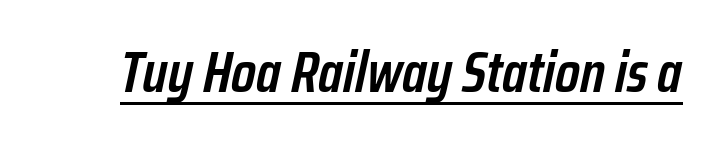
Caption: standard tracking, unaltered. Caption: semibold face, moderately heavy strokes. A continuous stroke trails under the words, as in a hyperlink. Notice how the stems are inclined rather than vertical — that's the hallmark of italics.
